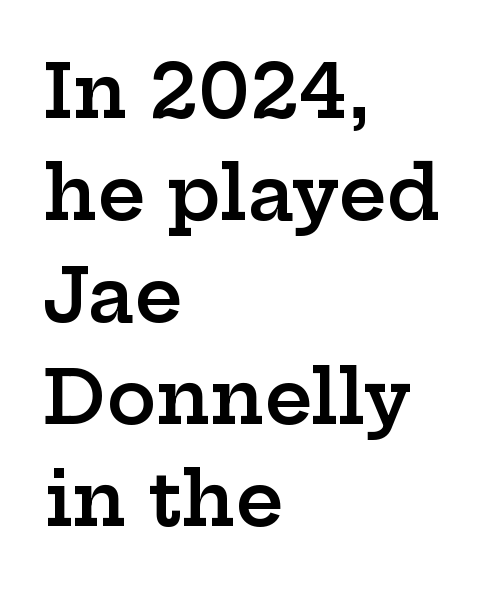
Serifs: yes, visible at the terminals of the letterforms. Nobody touched the tracking dial on this one. Nope, not italic — everything's standing straight. The setting favours the left margin, as ordinary paragraphs usually do. Proportional: the letters do not fall into vertical columns. Nobody drew a line under any word here.
